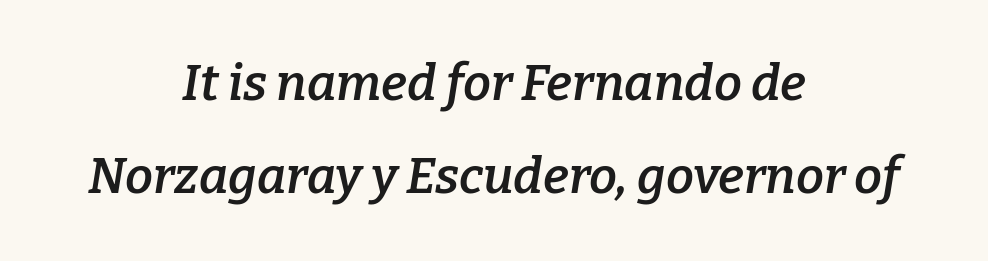
Q: Is the text bold? A: Semi-bold.
Q: Is the text italic (slanted)? A: Yes, it leans right by about 9 degrees.
Q: Is the typeface a serif or a sans-serif typeface? A: Serif.
Q: Is the text underlined? A: No.
Q: How is the paragraph aligned? A: Centered.
Q: Is the spacing between letters normal or unusually wide? A: Normal.
Q: Width (condensed, normal, or wide)? A: Normal.
Q: Stroke contrast? A: Low.
Q: x-height? A: Medium.
Q: Monospaced? A: No.
